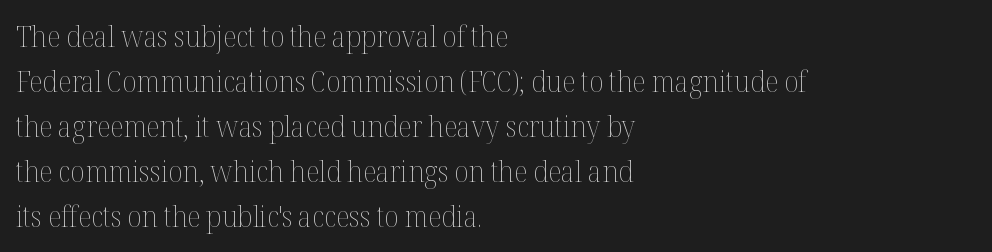
Q: Is the text bold? A: No.
Q: Is the text italic (slanted)? A: No, it is upright.
Q: Is the text underlined? A: No.
Q: How is the paragraph aligned? A: Left-aligned.
Q: Is the spacing between letters normal or unusually wide? A: Normal.
Q: Is the spacing between lines tight, normal or loose? A: Normal.
Q: Width (condensed, normal, or wide)? A: Normal.
Q: Stroke contrast? A: Medium.
Q: x-height? A: Medium.
Q: Monospaced? A: No.
